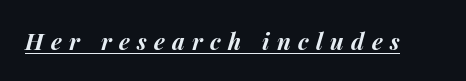
Q: Is the text bold? A: Yes.
Q: Is the text italic (slanted)? A: Yes, it leans right by about 15 degrees.
Q: Is the text underlined? A: Yes.
Q: Is the spacing between letters normal or unusually wide? A: Unusually wide.
